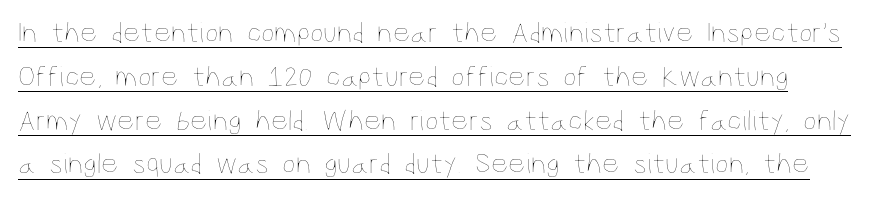
The axis of the letterforms is exactly vertical. This sample has the flowing, uneven cadence of proportional lettering. Unbolded letterforms with no extra heft. Students, observe the line beneath the letters — that is underlining. In terms of letterspacing, this is plain default setting. Students, observe: this is what conventionally led text looks like.
